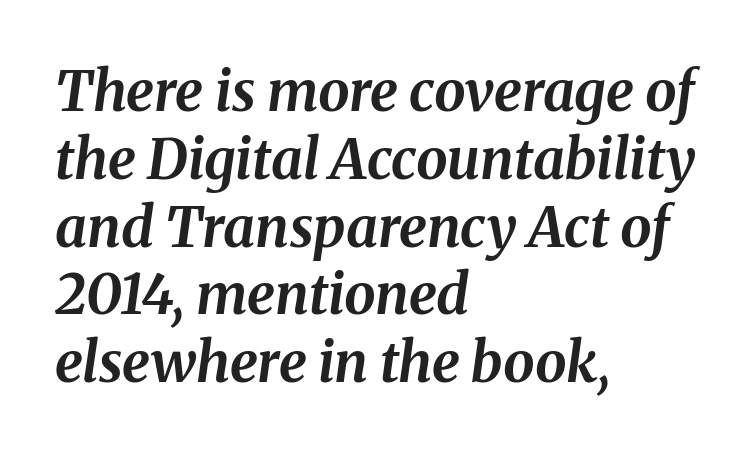
The image shows 56 px bold type, italic (leaning right); set left-aligned, line spacing 1.21x, normal letter spacing, not underlined; medium stroke contrast and a medium x-height.
